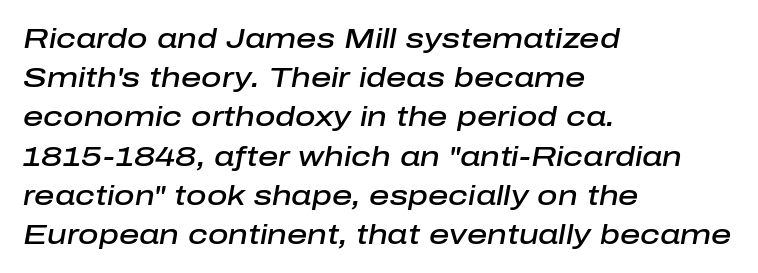
{"italic": "yes", "lean": "right", "slant_degrees": 10, "bold": "semi", "weight": "semibold", "width": "normal", "stroke_contrast": "low", "x_height": "medium", "monospaced": "no", "underline": "no", "align": "left", "line_spacing": "normal", "line_spacing_ratio": 1.4, "letter_spacing": "normal", "letter_spacing_em": 0.0, "glyph_px": 28}
